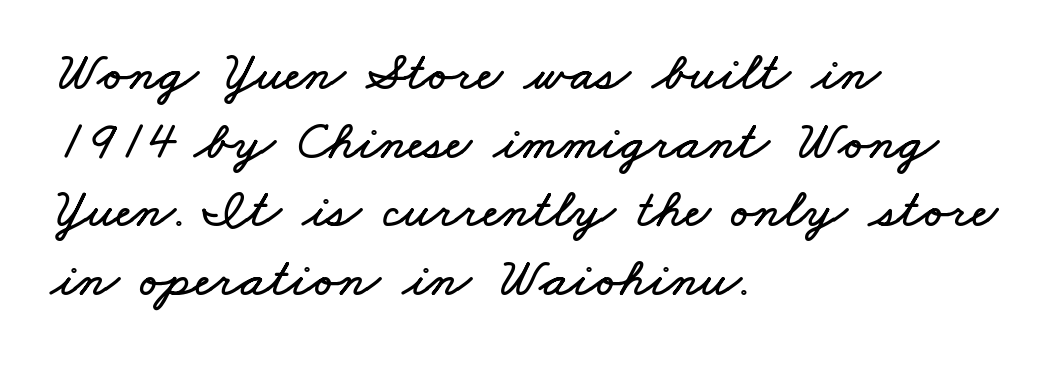
{"width": "wide", "stroke_contrast": "low", "x_height": "small", "monospaced": "no", "underline": "no", "align": "left", "line_spacing": "normal", "line_spacing_ratio": 1.25, "letter_spacing": "normal", "letter_spacing_em": 0.0, "glyph_px": 55}
